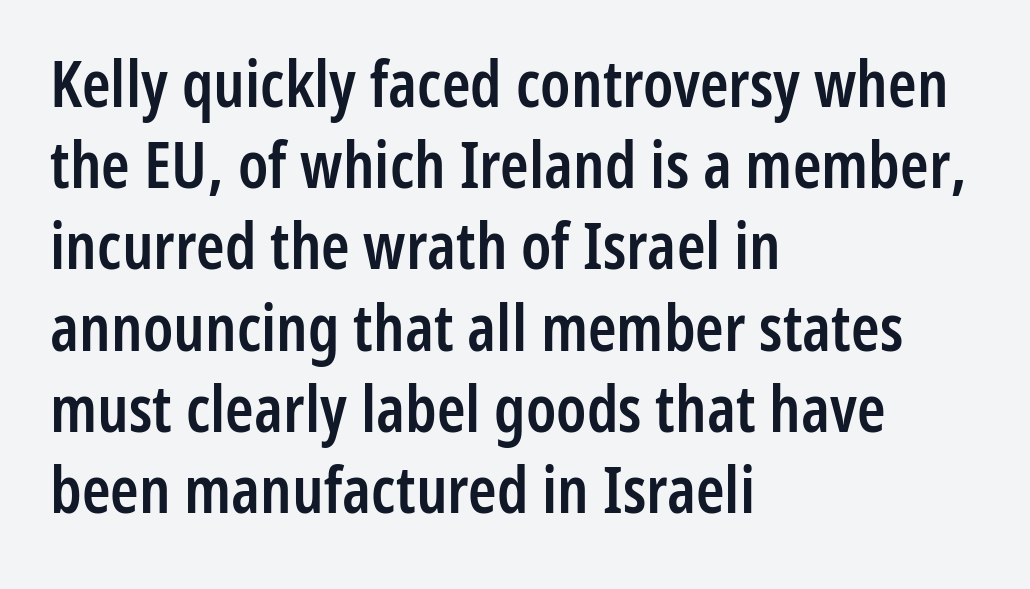
Q: Is the text bold? A: Semi-bold.
Q: Is the text italic (slanted)? A: No, it is upright.
Q: Is the typeface a serif or a sans-serif typeface? A: Sans-serif.
Q: Is the text underlined? A: No.
Q: How is the paragraph aligned? A: Left-aligned.
Q: Is the spacing between letters normal or unusually wide? A: Normal.
Q: Is the spacing between lines tight, normal or loose? A: Normal.
Q: Width (condensed, normal, or wide)? A: Condensed.
Q: Stroke contrast? A: Low.
Q: x-height? A: Medium.
Q: Monospaced? A: No.
